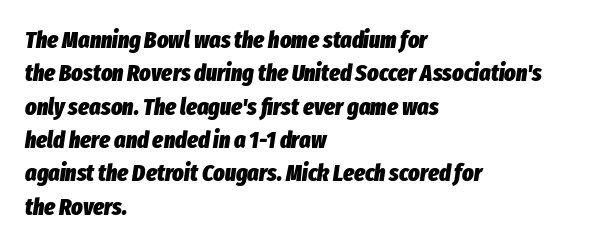
{"italic": "yes", "lean": "right", "slant_degrees": 8, "bold": "yes", "underline": "no", "align": "left", "line_spacing": "normal", "line_spacing_ratio": 1.39, "letter_spacing": "normal", "letter_spacing_em": 0.0, "glyph_px": 24}
